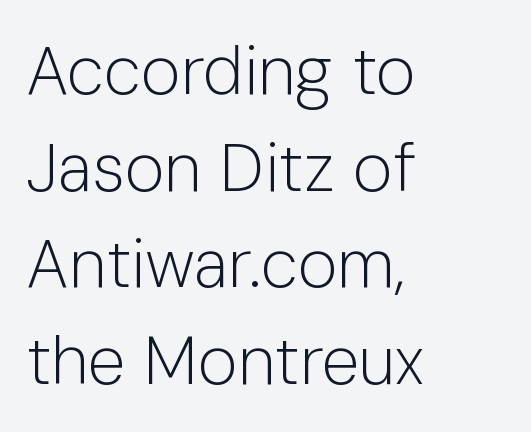
The image shows 68 px light sans-serif type, upright; set left-aligned, normal line spacing (1.42x), normal letter spacing, not underlined; low stroke contrast and a medium x-height.
